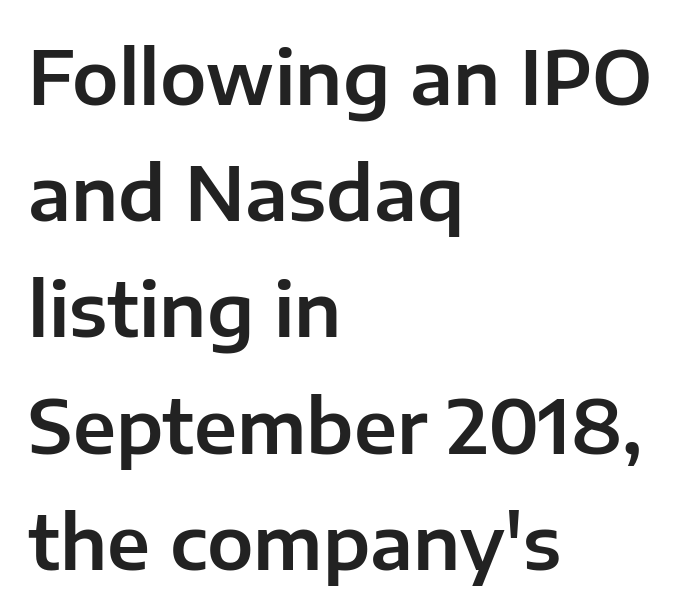
{"serif": "no", "italic": "no", "width": "normal", "stroke_contrast": "low", "x_height": "medium", "monospaced": "no", "underline": "no", "align": "left", "line_spacing": "normal", "line_spacing_ratio": 1.57, "letter_spacing": "normal", "letter_spacing_em": 0.0, "glyph_px": 74}
